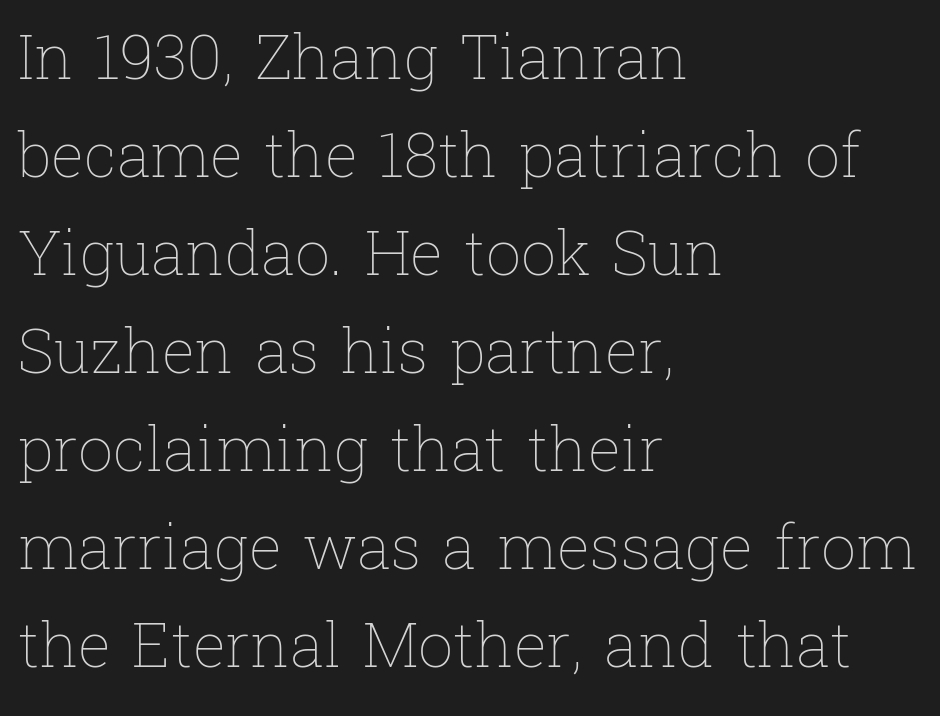
The image shows 62 px thin type, upright; set left-aligned, normal line spacing (1.58x), normal letter spacing, not underlined; low stroke contrast and a medium x-height.
